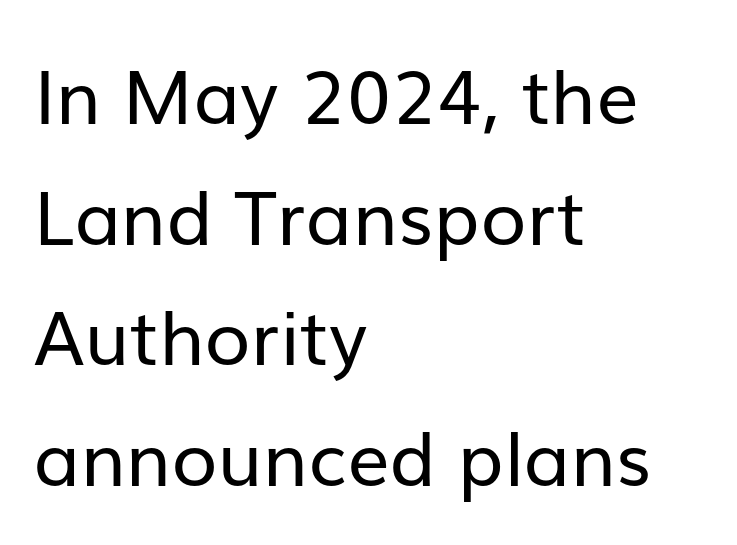
Q: Is the text bold? A: No.
Q: Is the text italic (slanted)? A: No, it is upright.
Q: Is the typeface a serif or a sans-serif typeface? A: Sans-serif.
Q: Is the text underlined? A: No.
Q: How is the paragraph aligned? A: Left-aligned.
Q: Is the spacing between letters normal or unusually wide? A: Normal.
Q: Is the spacing between lines tight, normal or loose? A: Normal.
Q: Width (condensed, normal, or wide)? A: Normal.
Q: Stroke contrast? A: Low.
Q: x-height? A: Medium.
Q: Monospaced? A: No.
